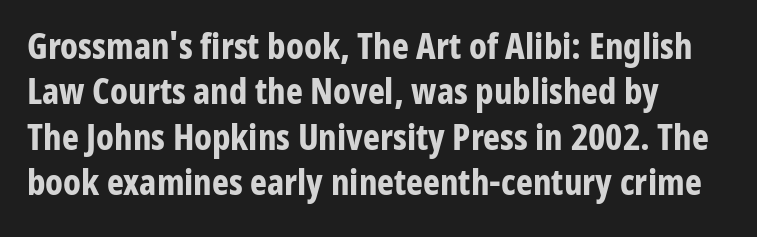
{"serif": "no", "italic": "no", "bold": "yes", "weight": "bold", "width": "condensed", "stroke_contrast": "low", "x_height": "medium", "monospaced": "no", "underline": "no", "align": "left", "line_spacing": "normal", "line_spacing_ratio": 1.26, "letter_spacing": "normal", "letter_spacing_em": 0.0, "glyph_px": 36}
